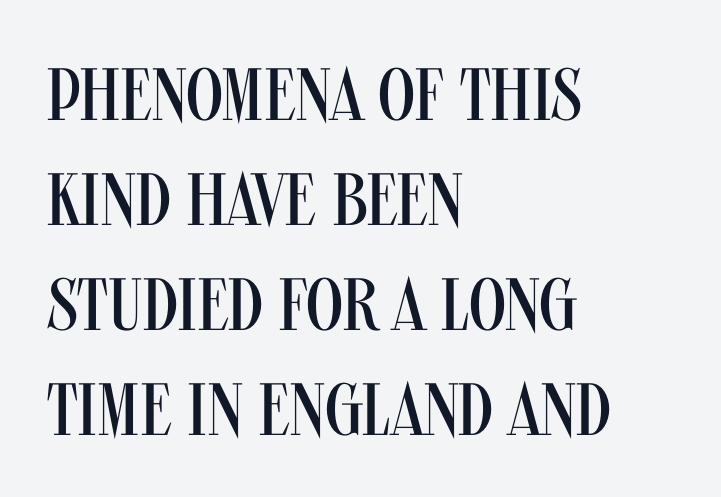
Check the space under the baseline: it is left empty. Default kerning and tracking; the words read as compact shapes. Summary of vertical rhythm: regular, with standard interline spacing. Varying glyph widths throughout — classic text-font behaviour. Notice how the stems are strictly vertical — no italics here.
